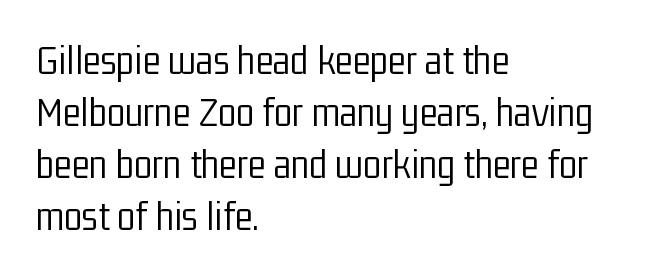
The image shows 42 px light, condensed sans-serif type, upright; set left-aligned, line spacing 1.24x, normal letter spacing, not underlined; low stroke contrast and a medium x-height.
